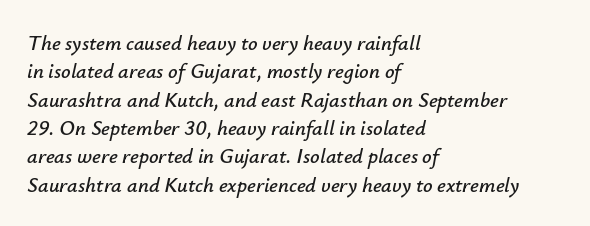
Q: Is the text italic (slanted)? A: Yes, it leans right by about 12 degrees.
Q: Is the text underlined? A: No.
Q: How is the paragraph aligned? A: Left-aligned.
Q: Is the spacing between letters normal or unusually wide? A: Normal.
Q: Is the spacing between lines tight, normal or loose? A: Normal.
